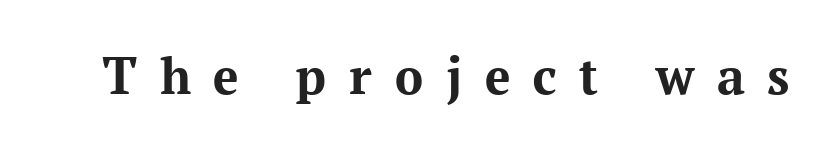
Every character sits straight up, as roman type does. Note the varied advance widths — an 'i' is clearly narrower than an 'm'. In terms of weight, the rendering is a true, heavy bold. The text was rendered using a seriffed face with decorative stroke endings.
